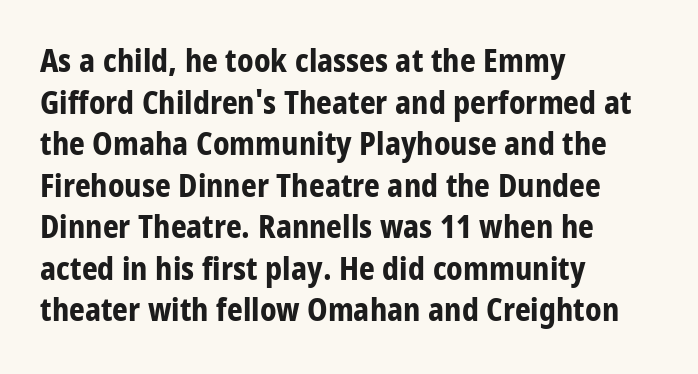
Descenders hang freely into open space. Compared with a centered layout, this one pins lines to the left instead. Do the characters align in a grid? No, the font is proportional. Words appear dense and cohesive because spacing is normal.
